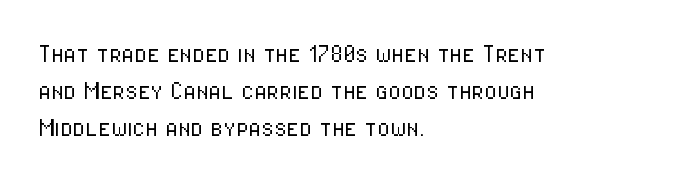
The foot of each line stays bare and open. The horizontal fit of the characters is conventional and even. A quiet, ordinary-to-light weight characterises the typeface. The passage shown is typeset with a sans-serif family. A typesetter would mark this as roman, not italic.
